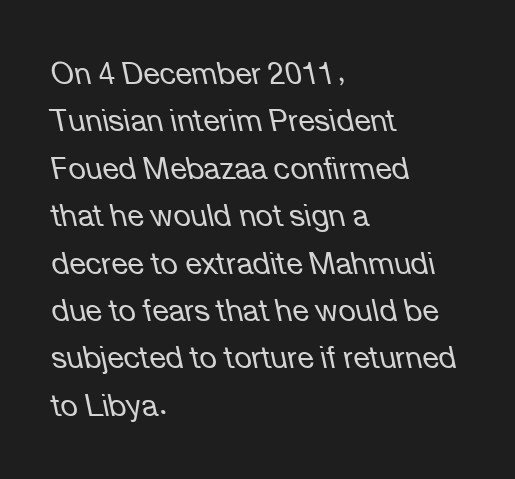
The image shows 30 px regular-weight type, italic (leaning left); set left-aligned, normal line spacing (1.58x), normal letter spacing, not underlined; low stroke contrast and a medium x-height.
